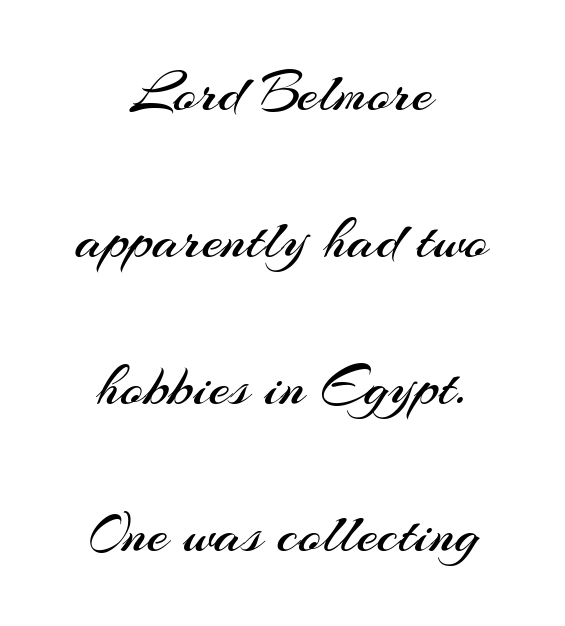
Q: Is the text bold? A: No.
Q: Is the text italic (slanted)? A: Yes.
Q: Is the typeface a serif or a sans-serif typeface? A: Sans-serif.
Q: Is the text underlined? A: No.
Q: How is the paragraph aligned? A: Centered.
Q: Is the spacing between letters normal or unusually wide? A: Normal.
Q: Is the spacing between lines tight, normal or loose? A: Loose.
Q: Width (condensed, normal, or wide)? A: Normal.
Q: Stroke contrast? A: Medium.
Q: x-height? A: Small.
Q: Monospaced? A: No.
